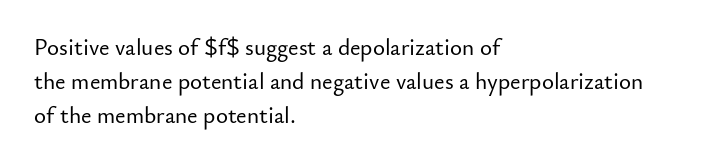
The image shows 23 px text type, upright; set left-aligned, normal line spacing (1.48x), normal letter spacing, not underlined.
